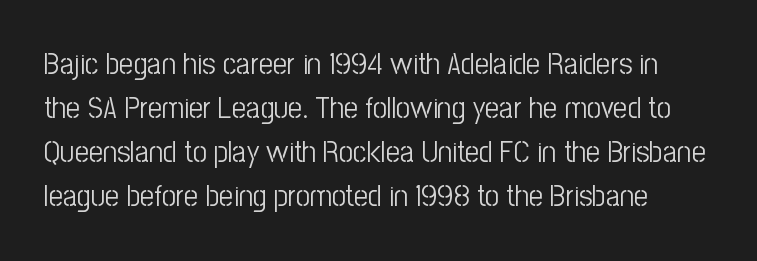
This rendering features lettering with no underline. Regular leading. Classification — sans serif. No italicization has been applied; the sample stays upright.
